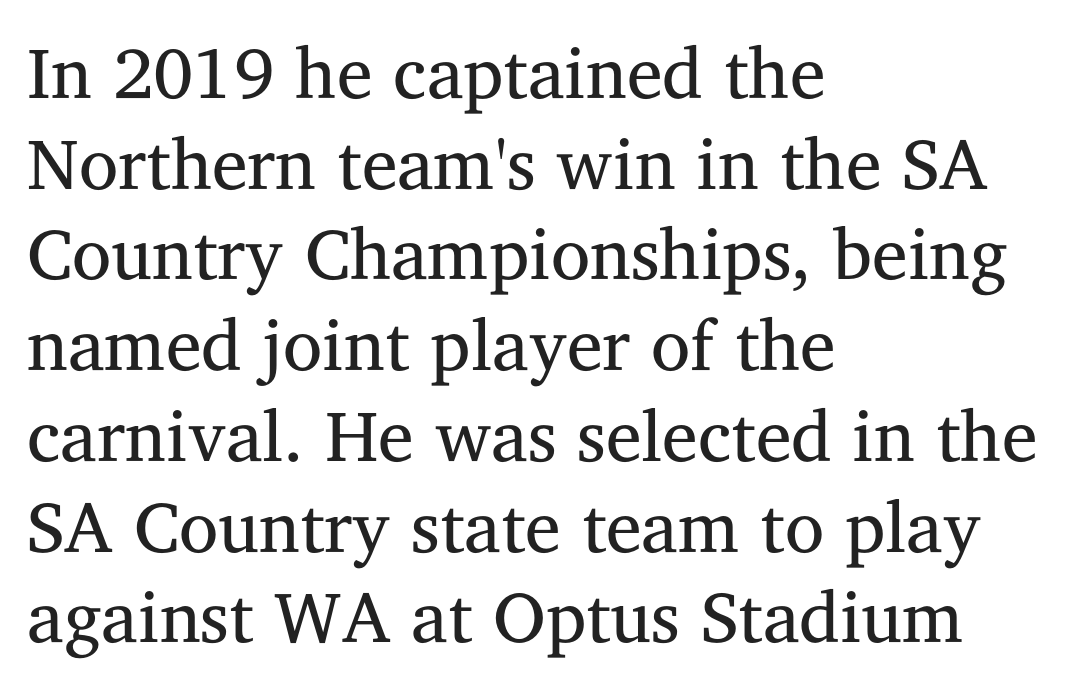
Q: Is the text bold? A: No.
Q: Is the text italic (slanted)? A: No, it is upright.
Q: Is the typeface a serif or a sans-serif typeface? A: Serif.
Q: Is the text underlined? A: No.
Q: How is the paragraph aligned? A: Left-aligned.
Q: Is the spacing between letters normal or unusually wide? A: Normal.
Q: Is the spacing between lines tight, normal or loose? A: Normal.
Q: Width (condensed, normal, or wide)? A: Normal.
Q: Stroke contrast? A: Medium.
Q: x-height? A: Medium.
Q: Monospaced? A: No.
